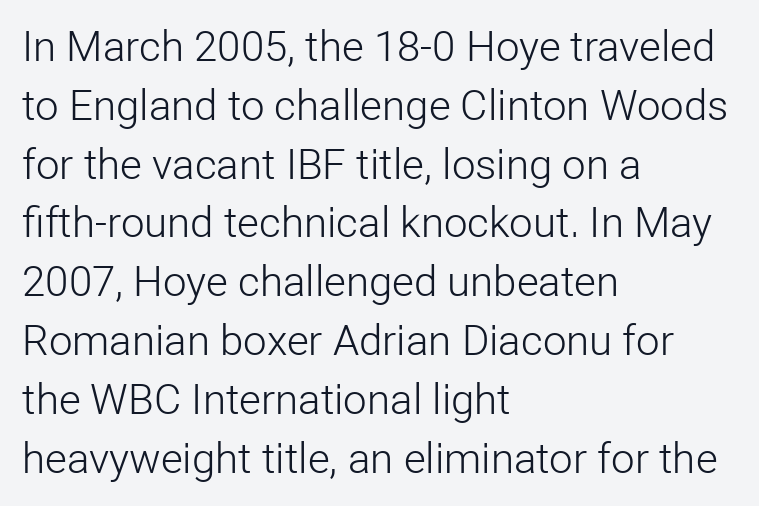
The image shows 42 px light sans-serif type, upright; set left-aligned, normal line spacing (1.4x), normal letter spacing, not underlined; low stroke contrast and a medium x-height.
